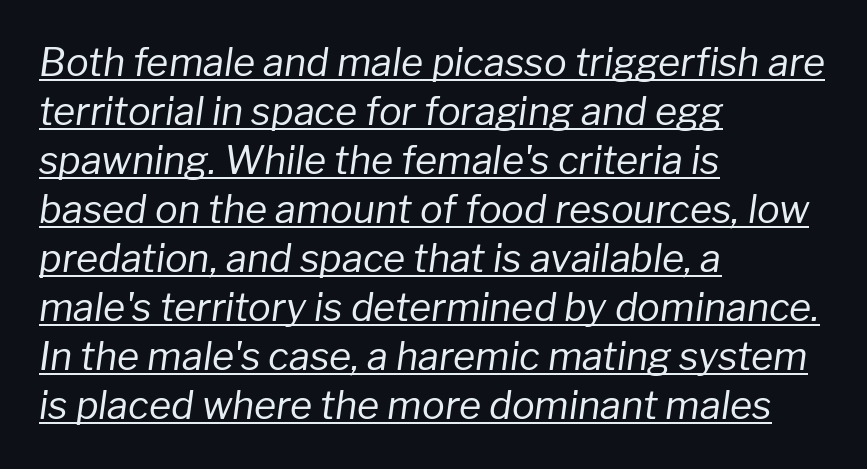
{"italic": "yes", "lean": "right", "slant_degrees": 8, "bold": "no", "weight": "regular", "width": "normal", "stroke_contrast": "low", "x_height": "medium", "monospaced": "no", "underline": "yes", "align": "left", "line_spacing": "normal", "line_spacing_ratio": 1.29, "letter_spacing": "normal", "letter_spacing_em": 0.0, "glyph_px": 38}
